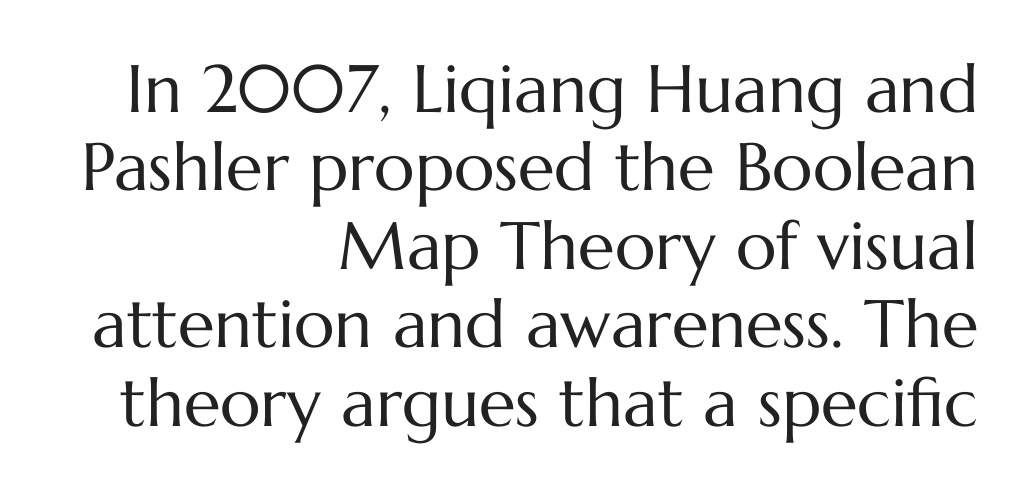
The image shows 67 px regular-weight type, upright; set right-aligned, line spacing 1.17x, normal letter spacing, not underlined; medium stroke contrast and a medium x-height.
